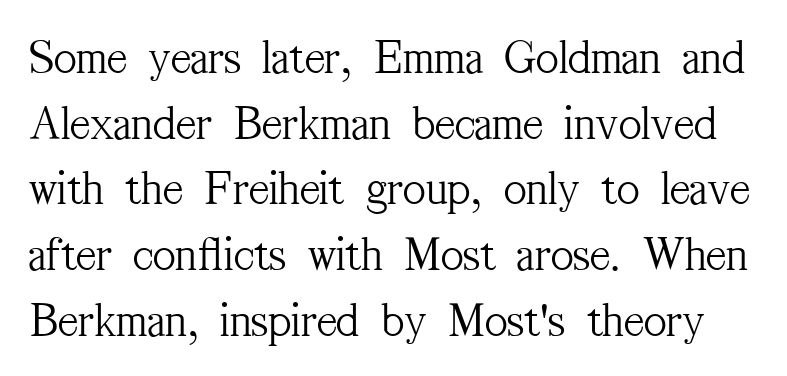
Q: Is the text bold? A: No.
Q: Is the text italic (slanted)? A: No, it is upright.
Q: Is the typeface a serif or a sans-serif typeface? A: Serif.
Q: Is the text underlined? A: No.
Q: Is the spacing between letters normal or unusually wide? A: Normal.
Q: Is the spacing between lines tight, normal or loose? A: Normal.
Q: Width (condensed, normal, or wide)? A: Condensed.
Q: Stroke contrast? A: Medium.
Q: x-height? A: Medium.
Q: Monospaced? A: No.
